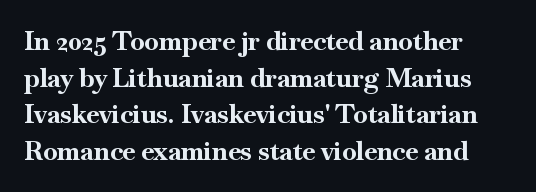
Q: Is the text bold? A: Yes.
Q: Is the text italic (slanted)? A: No, it is upright.
Q: Is the text underlined? A: No.
Q: How is the paragraph aligned? A: Left-aligned.
Q: Is the spacing between letters normal or unusually wide? A: Normal.
Q: Is the spacing between lines tight, normal or loose? A: Normal.
